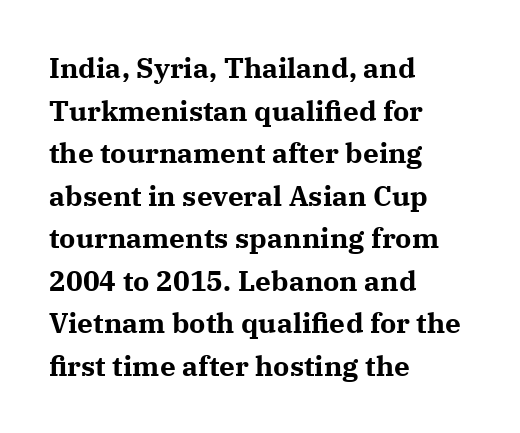
The image shows 28 px bold serif type, upright; set left-aligned, normal line spacing (1.52x), normal letter spacing, not underlined; medium stroke contrast and a medium x-height.
